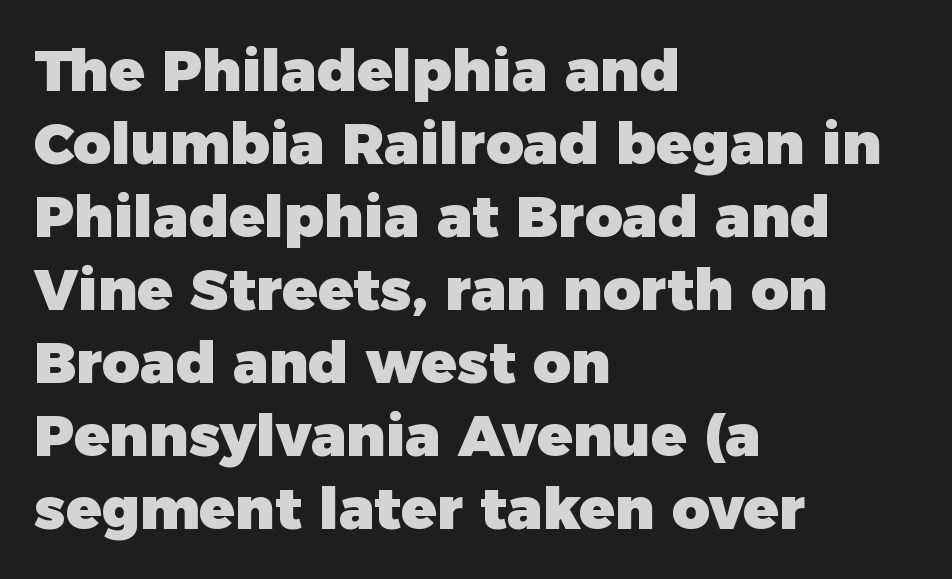
Q: Is the text bold? A: Yes.
Q: Is the text italic (slanted)? A: No, it is upright.
Q: Is the typeface a serif or a sans-serif typeface? A: Sans-serif.
Q: Is the text underlined? A: No.
Q: How is the paragraph aligned? A: Left-aligned.
Q: Is the spacing between letters normal or unusually wide? A: Normal.
Q: Is the spacing between lines tight, normal or loose? A: Normal.
Q: Width (condensed, normal, or wide)? A: Normal.
Q: Stroke contrast? A: Low.
Q: x-height? A: Medium.
Q: Monospaced? A: No.
